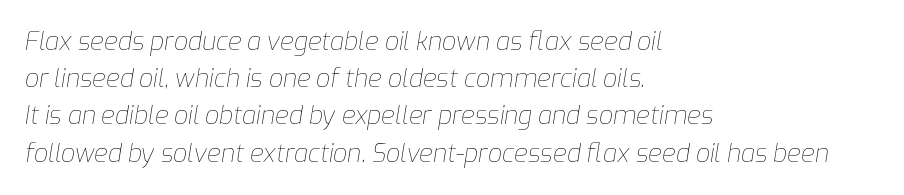
The image shows 25 px text type, italic (leaning right); set left-aligned, normal line spacing (1.49x), normal letter spacing, not underlined.
